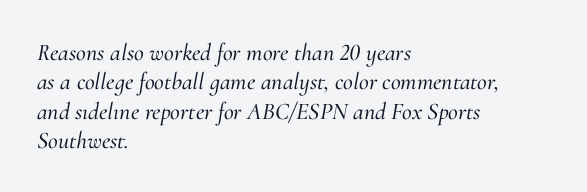
Q: Is the text italic (slanted)? A: Yes, it leans right by about 10 degrees.
Q: Is the text underlined? A: No.
Q: How is the paragraph aligned? A: Left-aligned.
Q: Is the spacing between letters normal or unusually wide? A: Normal.
